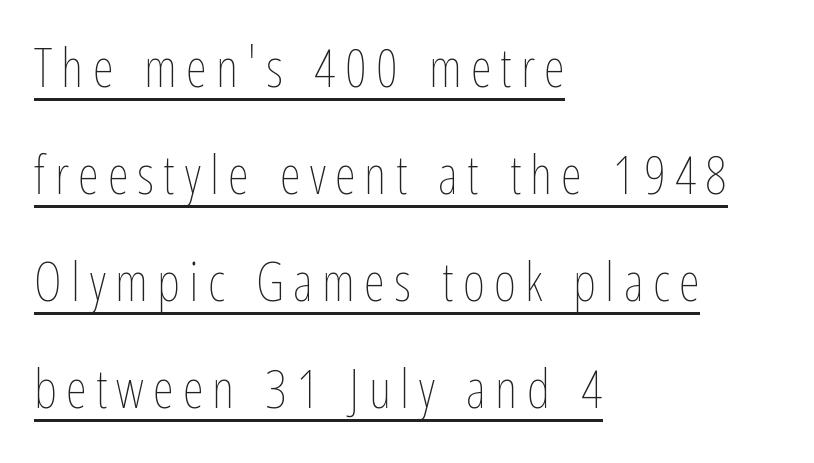
Q: Is the text bold? A: No.
Q: Is the text italic (slanted)? A: No, it is upright.
Q: Is the text underlined? A: Yes.
Q: How is the paragraph aligned? A: Left-aligned.
Q: Is the spacing between lines tight, normal or loose? A: Loose.
Q: Width (condensed, normal, or wide)? A: Condensed.
Q: Stroke contrast? A: Low.
Q: x-height? A: Medium.
Q: Monospaced? A: No.
